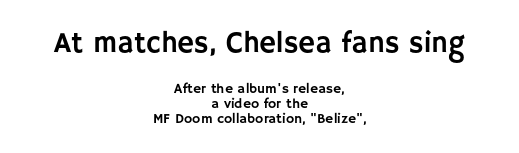
Q: Is the text italic (slanted)? A: No, it is upright.
Q: Is the typeface a serif or a sans-serif typeface? A: Sans-serif.
Q: Is the text underlined? A: No.
Q: How is the paragraph aligned? A: Centered.
Q: Is the spacing between letters normal or unusually wide? A: Normal.
Q: Is the spacing between lines tight, normal or loose? A: Tight.
Q: Which block of text is set in a larger size, the first (top) or the second (bottom)? A: The first (top) one.
Q: Width (condensed, normal, or wide)? A: Normal.
Q: Stroke contrast? A: Low.
Q: x-height? A: Large.
Q: Monospaced? A: No.
